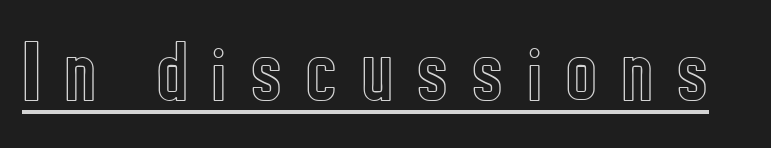
The image shows 68 px condensed type, upright; set unusually wide letter spacing (+0.34 em), underlined; a medium x-height.
